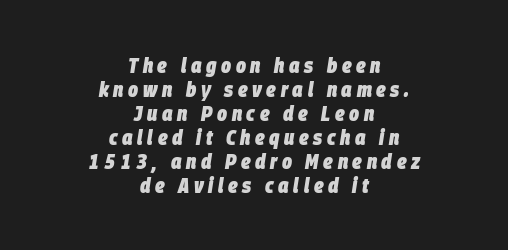
{"italic": "yes", "lean": "right", "slant_degrees": 9, "bold": "yes", "underline": "no", "align": "center", "line_spacing": "tight", "line_spacing_ratio": 1.14, "letter_spacing": "wide", "letter_spacing_em": 0.22, "glyph_px": 21}
